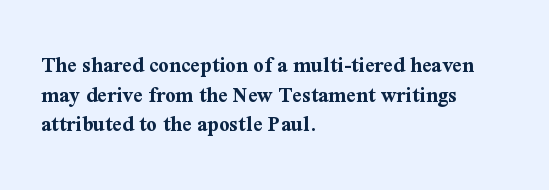
Q: Is the text bold? A: Yes.
Q: Is the text italic (slanted)? A: No, it is upright.
Q: Is the text underlined? A: No.
Q: How is the paragraph aligned? A: Left-aligned.
Q: Is the spacing between letters normal or unusually wide? A: Normal.
Q: Is the spacing between lines tight, normal or loose? A: Normal.
